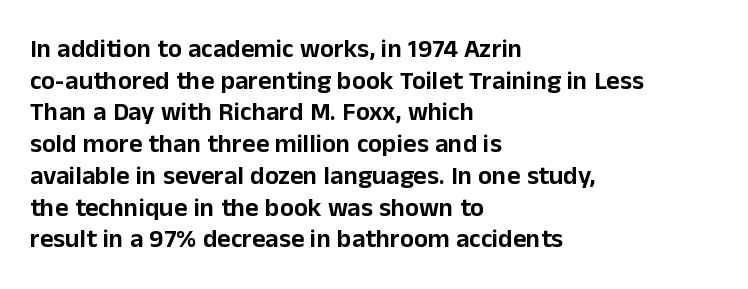
{"italic": "no", "underline": "no", "align": "left", "line_spacing_ratio": 1.22, "letter_spacing": "normal", "letter_spacing_em": 0.0, "glyph_px": 26}
